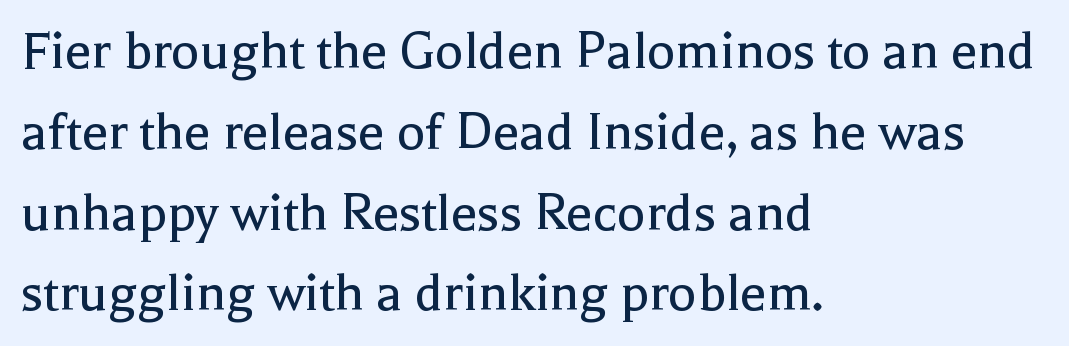
The image shows 59 px regular-weight serif type, upright; set left-aligned, normal line spacing (1.37x), normal letter spacing, not underlined; a medium x-height.
